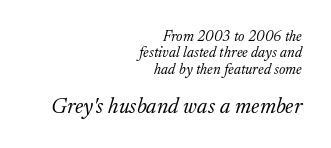
The image shows 22 px text type, italic (leaning right); set right-aligned, tight line spacing (1.09x), normal letter spacing, not underlined; the second (bottom) block is 1.47x larger.
